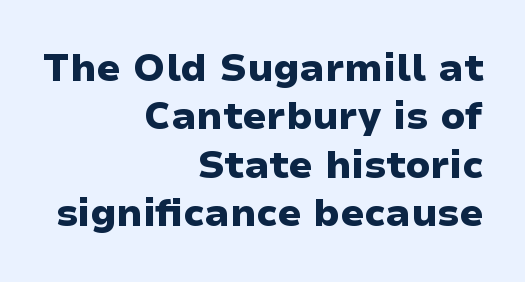
Q: Is the text bold? A: Yes.
Q: Is the text italic (slanted)? A: No, it is upright.
Q: Is the typeface a serif or a sans-serif typeface? A: Sans-serif.
Q: Is the text underlined? A: No.
Q: How is the paragraph aligned? A: Right-aligned.
Q: Is the spacing between letters normal or unusually wide? A: Normal.
Q: Is the spacing between lines tight, normal or loose? A: Normal.
Q: Width (condensed, normal, or wide)? A: Wide.
Q: Stroke contrast? A: Low.
Q: x-height? A: Medium.
Q: Monospaced? A: No.
